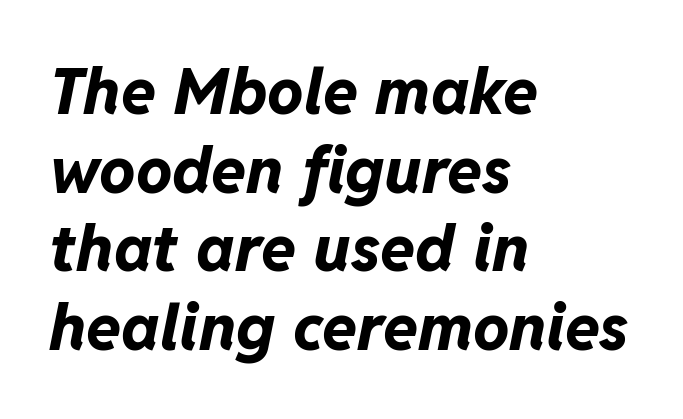
The image shows 64 px bold type, italic (leaning right); set left-aligned, line spacing 1.23x, normal letter spacing, not underlined; low stroke contrast and a medium x-height.
